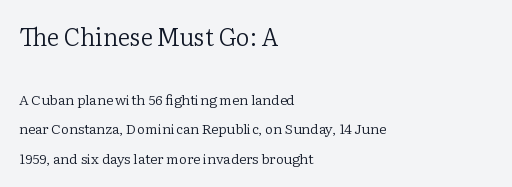
Q: Is the text bold? A: No.
Q: Is the text italic (slanted)? A: No, it is upright.
Q: Is the text underlined? A: No.
Q: How is the paragraph aligned? A: Left-aligned.
Q: Is the spacing between letters normal or unusually wide? A: Normal.
Q: Is the spacing between lines tight, normal or loose? A: Loose.
Q: Which block of text is set in a larger size, the first (top) or the second (bottom)? A: The first (top) one.
